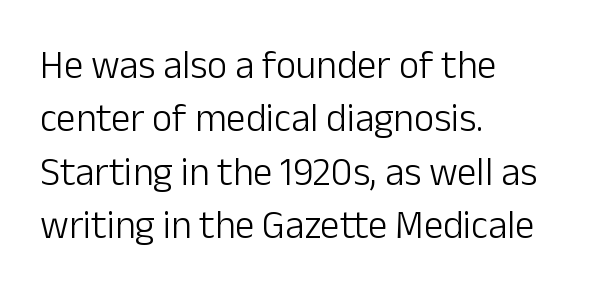
Q: Is the text bold? A: No.
Q: Is the text italic (slanted)? A: No, it is upright.
Q: Is the typeface a serif or a sans-serif typeface? A: Sans-serif.
Q: Is the text underlined? A: No.
Q: How is the paragraph aligned? A: Left-aligned.
Q: Is the spacing between letters normal or unusually wide? A: Normal.
Q: Is the spacing between lines tight, normal or loose? A: Normal.
Q: Width (condensed, normal, or wide)? A: Normal.
Q: Stroke contrast? A: Low.
Q: x-height? A: Medium.
Q: Monospaced? A: No.
